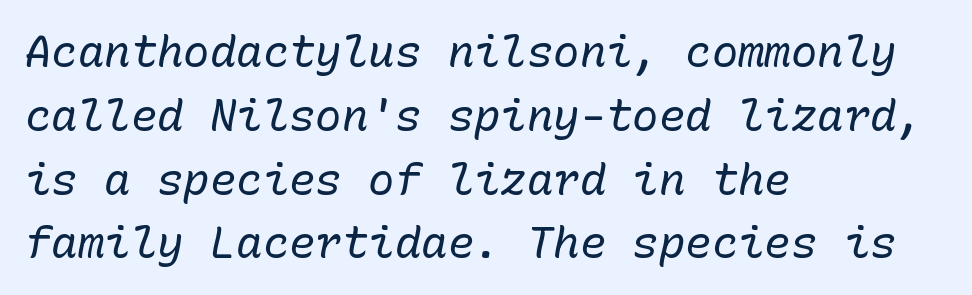
The image shows 44 px regular-weight type, italic (leaning right), monospaced; set left-aligned, normal line spacing (1.45x), normal letter spacing, not underlined; low stroke contrast and a medium x-height.
